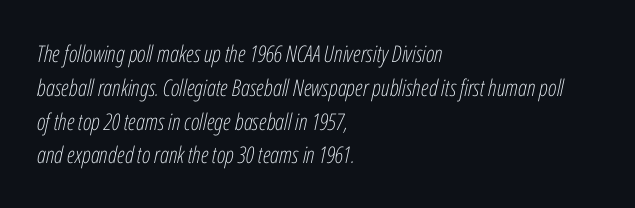
{"italic": "yes", "lean": "right", "slant_degrees": 12, "bold": "no", "underline": "no", "align": "left", "line_spacing": "normal", "line_spacing_ratio": 1.47, "letter_spacing": "normal", "letter_spacing_em": 0.0, "glyph_px": 23}
